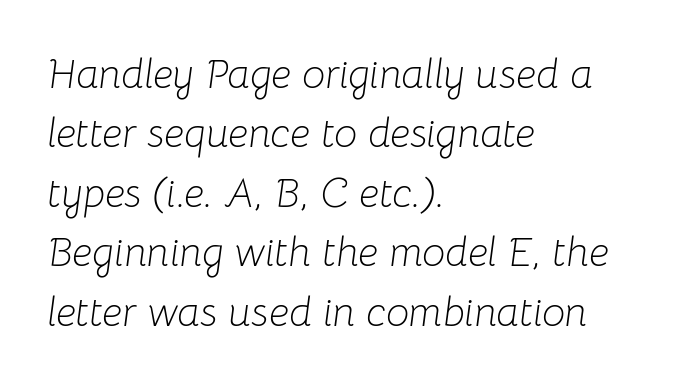
{"italic": "yes", "lean": "right", "slant_degrees": 8, "bold": "no", "weight": "light", "width": "normal", "stroke_contrast": "low", "x_height": "medium", "monospaced": "no", "underline": "no", "align": "left", "line_spacing": "normal", "line_spacing_ratio": 1.45, "letter_spacing": "normal", "letter_spacing_em": 0.0, "glyph_px": 41}
